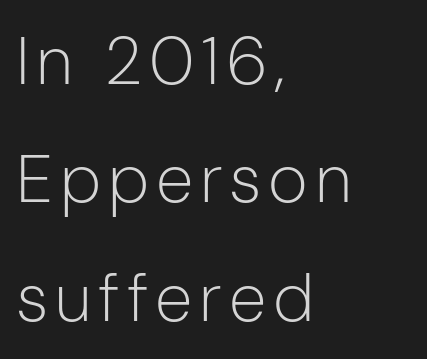
Quick note: not italic, upright. The baseline area is clear. This sample has the flowing, uneven cadence of proportional lettering. Compared with a centered layout, this one pins lines to the left instead. Bold? No — there's no thickening of the strokes.
